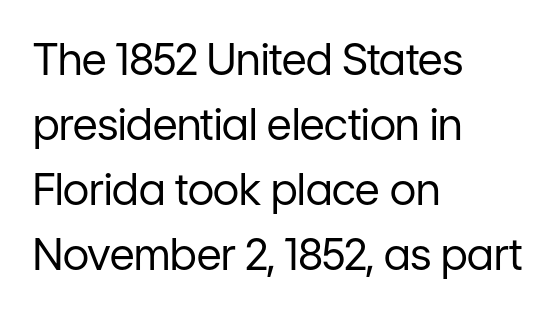
{"serif": "no", "italic": "no", "bold": "no", "weight": "regular", "width": "normal", "stroke_contrast": "low", "x_height": "medium", "monospaced": "no", "underline": "no", "align": "left", "line_spacing": "normal", "line_spacing_ratio": 1.51, "letter_spacing": "normal", "letter_spacing_em": 0.0, "glyph_px": 43}
